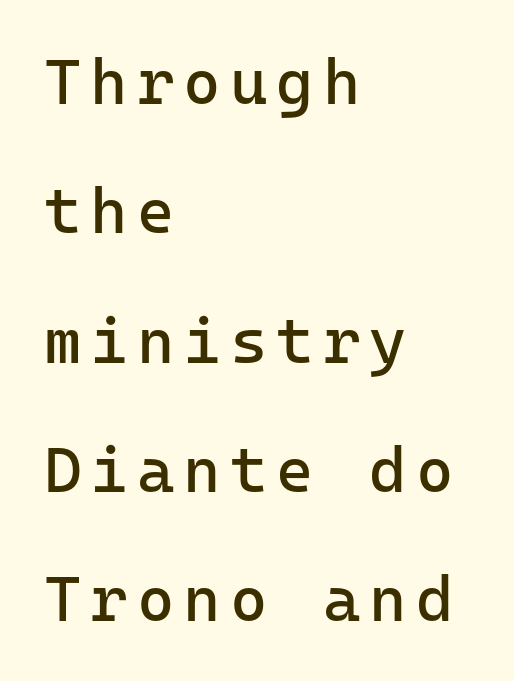
{"serif": "no", "italic": "no", "bold": "no", "weight": "regular", "width": "normal", "stroke_contrast": "low", "x_height": "medium", "monospaced": "yes", "underline": "no", "align": "left", "line_spacing": "loose", "line_spacing_ratio": 2.02, "glyph_px": 64}
